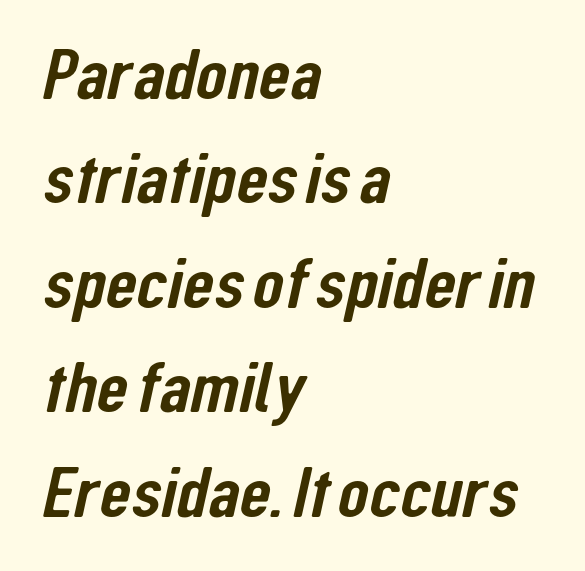
Normally led — the rows are evenly, conventionally spaced. Do the characters align in a grid? No, the font is proportional. This rendering uses left alignment, leaving the right contour irregular. These lines are composed in type without serifs.
